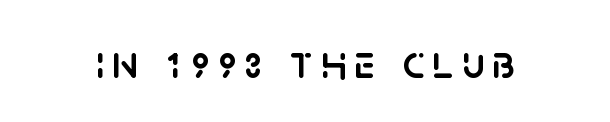
{"serif": "no", "italic": "no", "width": "normal", "stroke_contrast": "low", "x_height": "large", "monospaced": "no", "underline": "no", "glyph_px": 47}
